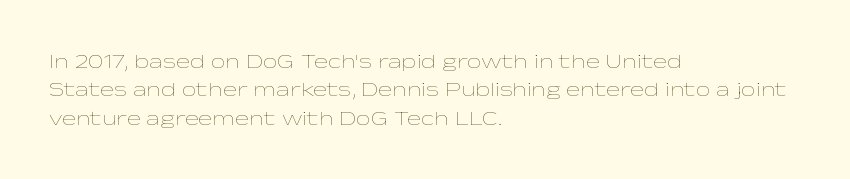
The image shows 21 px text type, upright; set left-aligned, normal line spacing (1.35x), normal letter spacing, not underlined.
